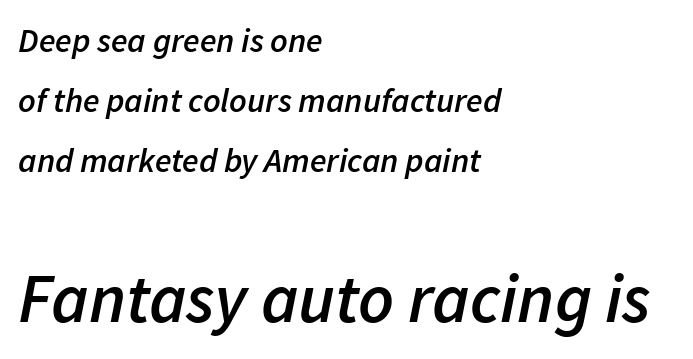
Q: Is the text bold? A: Semi-bold.
Q: Is the text italic (slanted)? A: Yes, it leans right by about 11 degrees.
Q: Is the text underlined? A: No.
Q: How is the paragraph aligned? A: Left-aligned.
Q: Is the spacing between letters normal or unusually wide? A: Normal.
Q: Which block of text is set in a larger size, the first (top) or the second (bottom)? A: The second (bottom) one.
Q: Width (condensed, normal, or wide)? A: Normal.
Q: Stroke contrast? A: Low.
Q: x-height? A: Medium.
Q: Monospaced? A: No.
